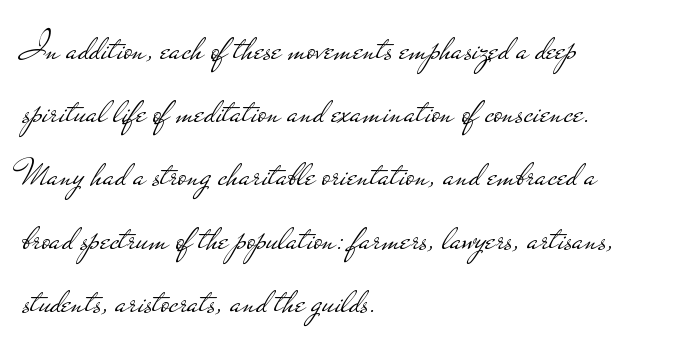
Caption: multi-line text, flush left, ragged right. Summary of weight: not heavy and not bold. Beneath every word, the page is bare. Compared with typical paragraphs, the rows here are spaced about the same. The typeface chosen for these lines omits serifs.
